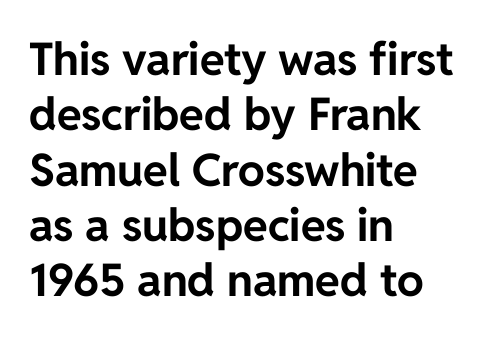
The paragraph has a hard left edge and a soft right edge. If you drew a line through each stem, it would be perfectly vertical. In terms of letterspacing, this is plain default setting. The space directly below the letters is spotless. You'd pick this weight for a headline — it's a proper bold. The passage shown is typed in a proportional face where columns would drift.
